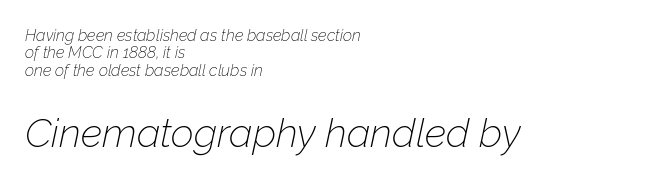
The image shows 40 px thin type, italic (leaning right); set left-aligned, tight line spacing (1.09x), normal letter spacing, not underlined; the second (bottom) block is 2.5x larger; low stroke contrast and a medium x-height.
